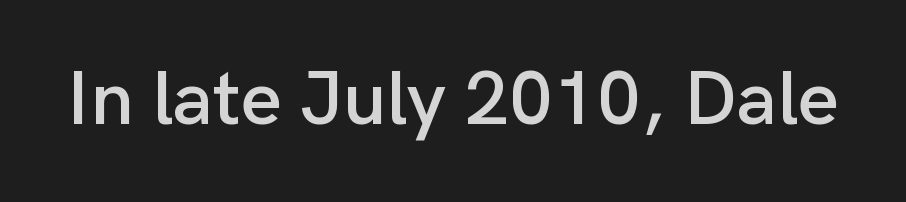
The image shows 77 px sans-serif type, upright; set normal letter spacing, not underlined; low stroke contrast and a medium x-height.
